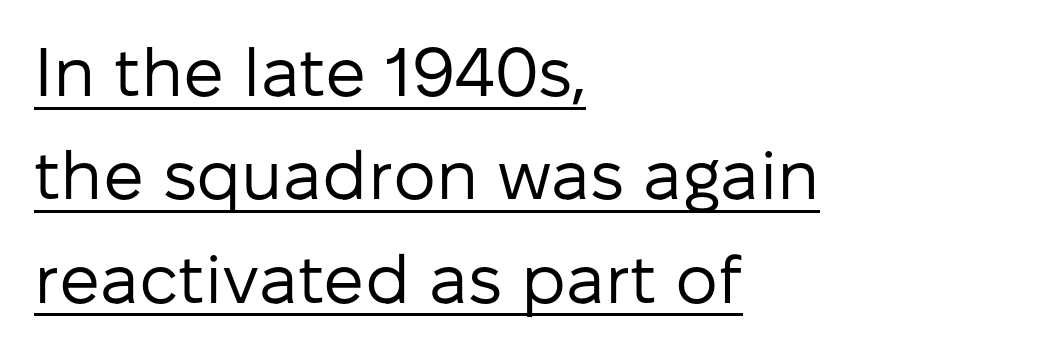
Q: Is the text bold? A: No.
Q: Is the text italic (slanted)? A: No, it is upright.
Q: Is the typeface a serif or a sans-serif typeface? A: Sans-serif.
Q: Is the text underlined? A: Yes.
Q: How is the paragraph aligned? A: Left-aligned.
Q: Is the spacing between letters normal or unusually wide? A: Normal.
Q: Is the spacing between lines tight, normal or loose? A: Normal.
Q: Width (condensed, normal, or wide)? A: Normal.
Q: Stroke contrast? A: Low.
Q: x-height? A: Medium.
Q: Monospaced? A: No.
